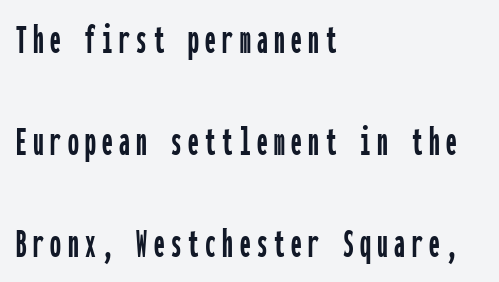
Q: Is the text italic (slanted)? A: No, it is upright.
Q: Is the typeface a serif or a sans-serif typeface? A: Sans-serif.
Q: Is the text underlined? A: No.
Q: How is the paragraph aligned? A: Left-aligned.
Q: Is the spacing between lines tight, normal or loose? A: Loose.
Q: Width (condensed, normal, or wide)? A: Condensed.
Q: Stroke contrast? A: Low.
Q: x-height? A: Medium.
Q: Monospaced? A: Yes.
